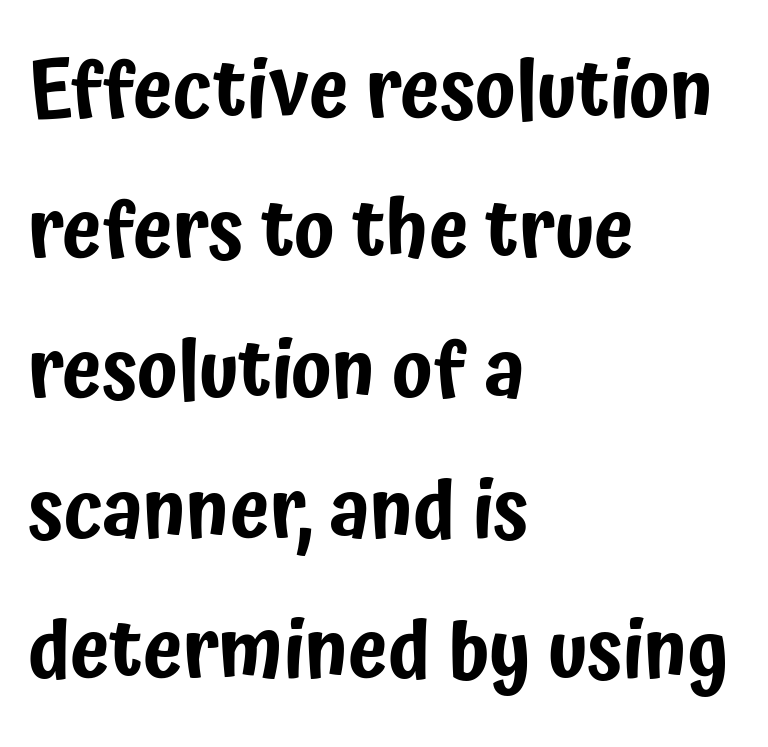
Horizontal alignment here is leftward, the default for most running prose. The horizontal fit of the characters is conventional and even. This sample uses a sans-serif face. The space directly below the letters is spotless.
